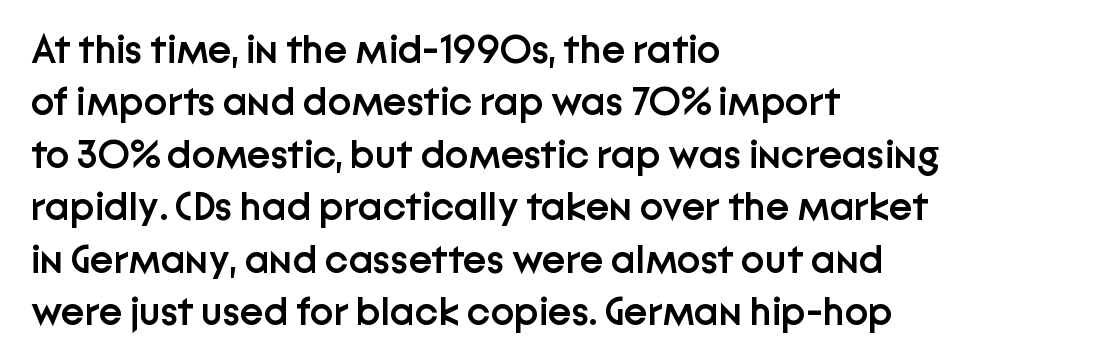
Q: Is the text bold? A: Semi-bold.
Q: Is the text italic (slanted)? A: No, it is upright.
Q: Is the typeface a serif or a sans-serif typeface? A: Sans-serif.
Q: Is the text underlined? A: No.
Q: How is the paragraph aligned? A: Left-aligned.
Q: Is the spacing between letters normal or unusually wide? A: Normal.
Q: Is the spacing between lines tight, normal or loose? A: Normal.
Q: Width (condensed, normal, or wide)? A: Normal.
Q: Stroke contrast? A: Low.
Q: x-height? A: Medium.
Q: Monospaced? A: No.
